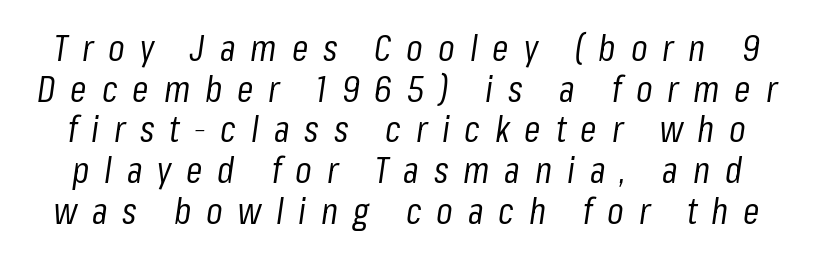
Stem width sits at or under what a default text font uses. Does extra space separate the letters? Yes, quite a lot of it. Beneath every word, the page is bare. The lettering tilts uniformly, giving the passage an italic look. Line spacing here is tight.
